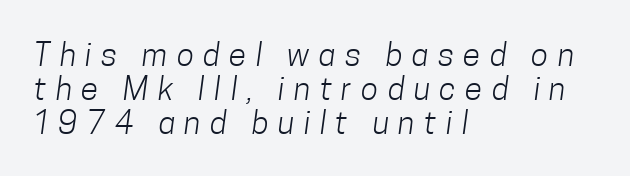
Nothing sits at the stroke ends, so this counts as sans-serif. Rows of type sit shoulder to shoulder in the vertical direction. Here the glyphs are tracked loosely, breaking word shapes into spaced letters. The typesetter chose a ragged-right arrangement here. The strip under each line holds only bare page. The rendering uses natural spacing where letterforms have individual widths.
